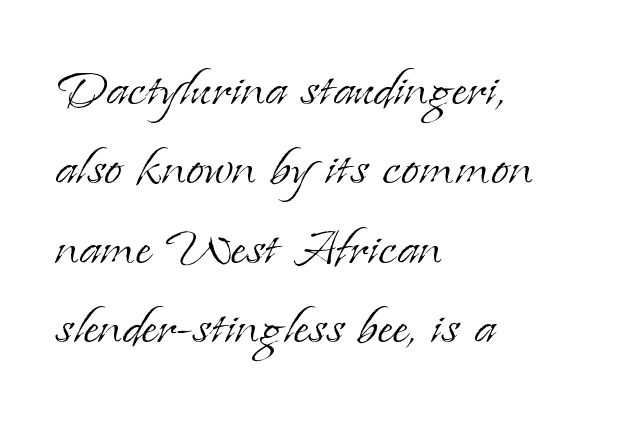
{"serif": "yes", "bold": "no", "weight": "light", "width": "normal", "stroke_contrast": "low", "x_height": "small", "monospaced": "no", "underline": "no", "align": "left", "line_spacing_ratio": 1.22, "letter_spacing": "normal", "letter_spacing_em": 0.0, "glyph_px": 65}
